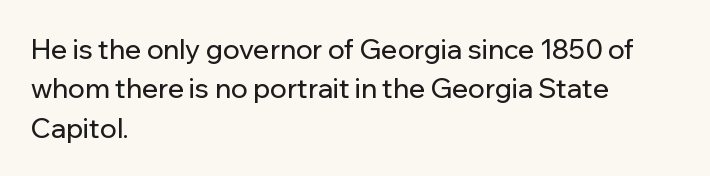
Q: Is the text italic (slanted)? A: No, it is upright.
Q: Is the text underlined? A: No.
Q: How is the paragraph aligned? A: Left-aligned.
Q: Is the spacing between letters normal or unusually wide? A: Normal.
Q: Is the spacing between lines tight, normal or loose? A: Normal.
